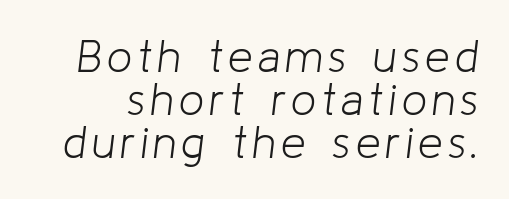
{"italic": "yes", "lean": "right", "slant_degrees": 8, "bold": "no", "weight": "light", "width": "normal", "stroke_contrast": "low", "x_height": "medium", "monospaced": "no", "underline": "no", "line_spacing": "tight", "line_spacing_ratio": 0.98, "glyph_px": 44}
